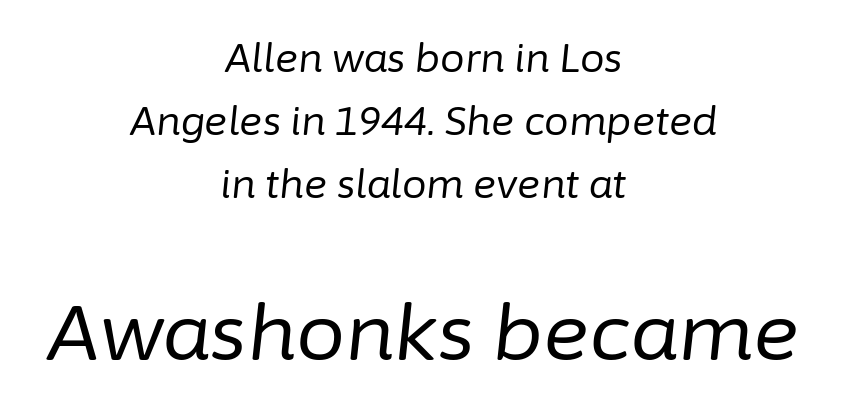
{"italic": "yes", "lean": "right", "slant_degrees": 6, "bold": "no", "weight": "regular", "width": "normal", "stroke_contrast": "low", "x_height": "medium", "monospaced": "no", "underline": "no", "align": "center", "line_spacing": "normal", "line_spacing_ratio": 1.61, "letter_spacing": "normal", "letter_spacing_em": 0.0, "larger_block": "second", "size_ratio": 2.0, "glyph_px": 78}
